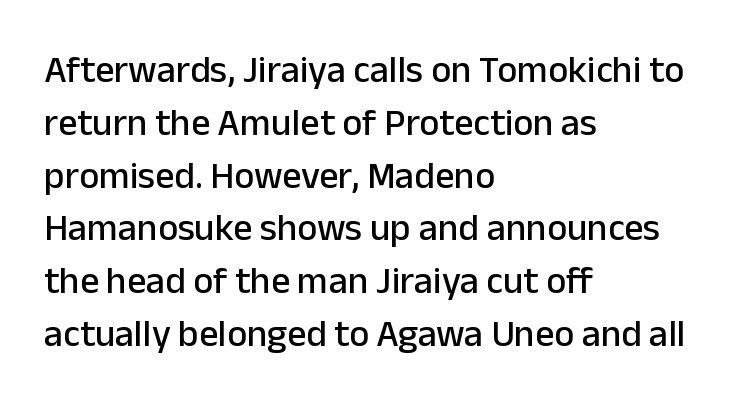
Q: Is the text italic (slanted)? A: No, it is upright.
Q: Is the typeface a serif or a sans-serif typeface? A: Sans-serif.
Q: Is the text underlined? A: No.
Q: How is the paragraph aligned? A: Left-aligned.
Q: Is the spacing between letters normal or unusually wide? A: Normal.
Q: Is the spacing between lines tight, normal or loose? A: Normal.
Q: Width (condensed, normal, or wide)? A: Normal.
Q: Stroke contrast? A: Low.
Q: x-height? A: Medium.
Q: Monospaced? A: No.
